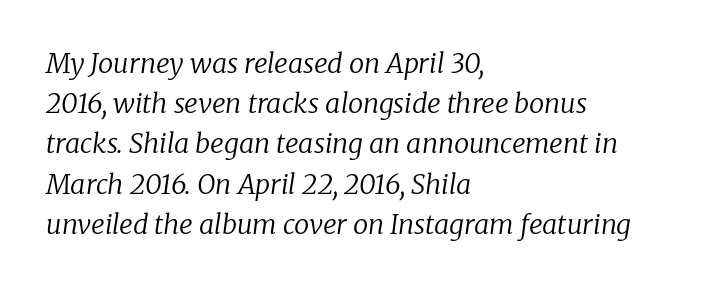
Q: Is the text bold? A: No.
Q: Is the text italic (slanted)? A: Yes, it leans right by about 8 degrees.
Q: Is the text underlined? A: No.
Q: How is the paragraph aligned? A: Left-aligned.
Q: Is the spacing between letters normal or unusually wide? A: Normal.
Q: Is the spacing between lines tight, normal or loose? A: Normal.
